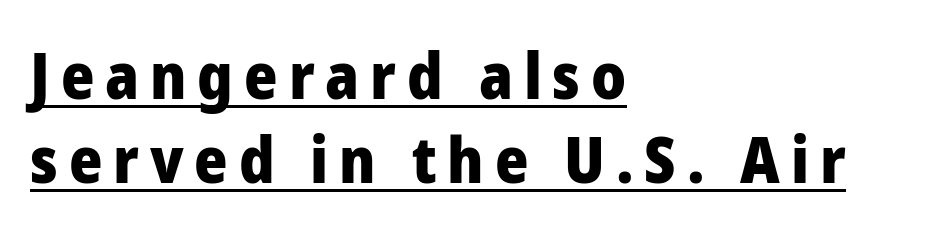
{"serif": "no", "italic": "no", "bold": "yes", "weight": "heavy", "width": "normal", "stroke_contrast": "low", "x_height": "medium", "monospaced": "no", "underline": "yes", "align": "left", "line_spacing": "normal", "line_spacing_ratio": 1.31, "glyph_px": 64}
